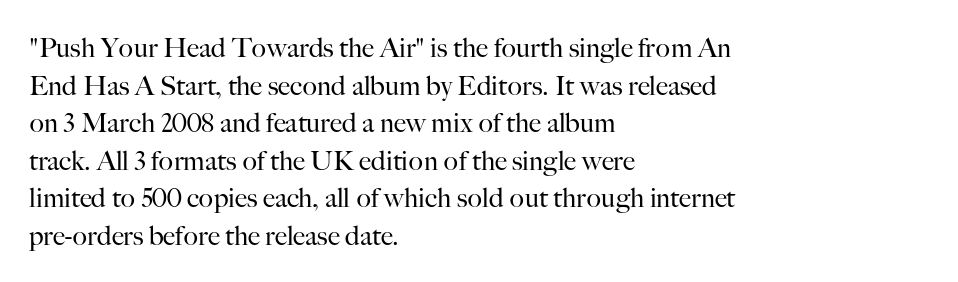
The image shows 27 px text type, upright; set left-aligned, normal line spacing (1.39x), normal letter spacing, not underlined.
